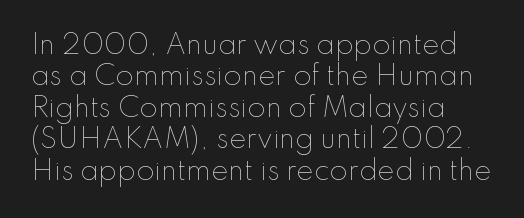
What stands out about the letter spacing? Nothing — it is the standard amount. The rendering anchors every line to the left-hand side. A light-to-regular cut is what we see here. Ordinary non-slanted type is in use.
